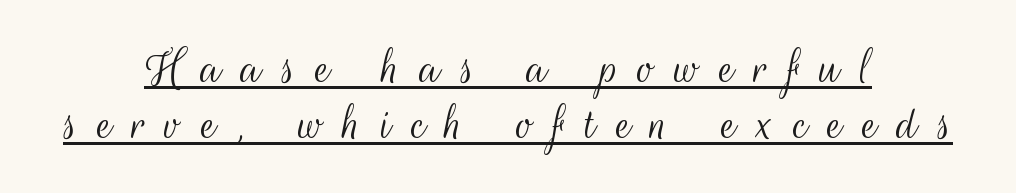
Q: Is the text bold? A: No.
Q: Is the text italic (slanted)? A: Yes.
Q: Is the typeface a serif or a sans-serif typeface? A: Sans-serif.
Q: Is the text underlined? A: Yes.
Q: How is the paragraph aligned? A: Centered.
Q: Is the spacing between letters normal or unusually wide? A: Unusually wide.
Q: Is the spacing between lines tight, normal or loose? A: Tight.
Q: Width (condensed, normal, or wide)? A: Condensed.
Q: Stroke contrast? A: Medium.
Q: x-height? A: Small.
Q: Monospaced? A: No.
